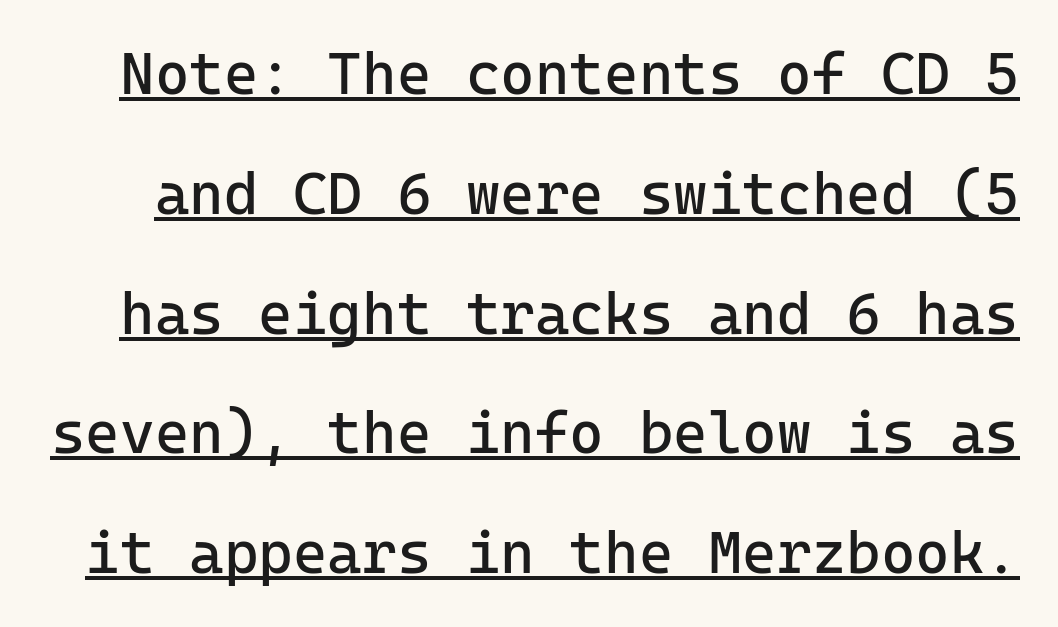
The typeface has the unassuming heft of standard copy or less. The leading is generous, giving the passage an open texture. This sample uses plain, unmodified letter spacing. Emphasis is given by a line drawn under the lettering. This rendering employs a face without finishing strokes, i.e., a sans-serif.
